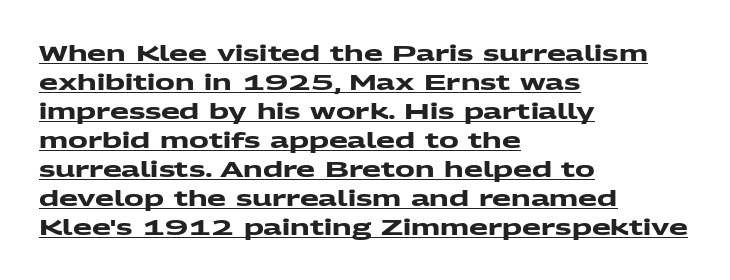
These characters rest on top of a visible drawn line. What stands out about the letter spacing? Nothing — it is the standard amount. The lines in this sample share a left origin and differ only in where they stop. The line-height multiplier appears to be the usual default. Heavy-handed strokes throughout: this text is bold.
